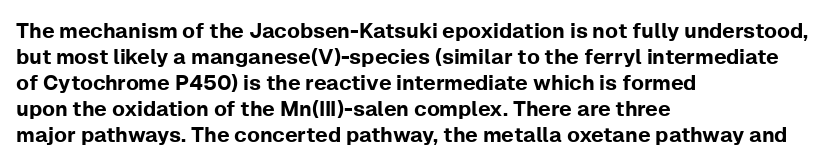
{"italic": "no", "underline": "no", "align": "left", "line_spacing_ratio": 1.24, "letter_spacing": "normal", "letter_spacing_em": 0.0, "glyph_px": 21}
